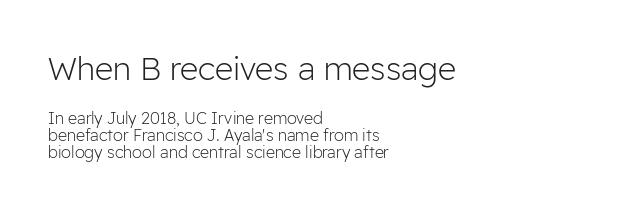
{"serif": "no", "italic": "no", "bold": "no", "weight": "light", "width": "normal", "stroke_contrast": "low", "x_height": "medium", "monospaced": "no", "underline": "no", "align": "left", "line_spacing": "tight", "line_spacing_ratio": 1.07, "letter_spacing": "normal", "letter_spacing_em": 0.0, "larger_block": "first", "size_ratio": 2.0, "glyph_px": 32}
